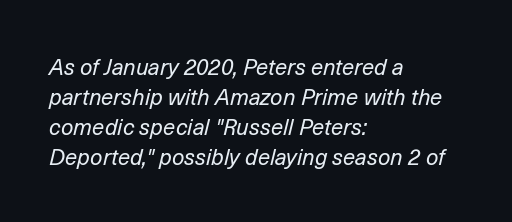
{"italic": "yes", "lean": "right", "slant_degrees": 14, "bold": "no", "underline": "no", "align": "left", "line_spacing": "normal", "line_spacing_ratio": 1.36, "letter_spacing": "normal", "letter_spacing_em": 0.0, "glyph_px": 22}
